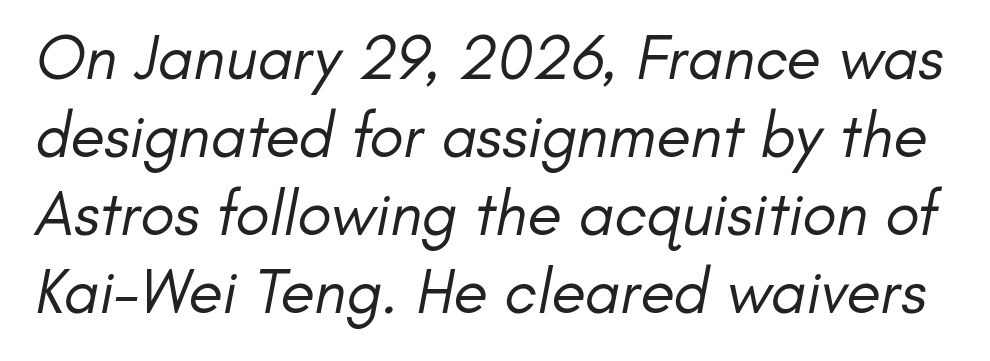
Q: Is the text bold? A: No.
Q: Is the typeface a serif or a sans-serif typeface? A: Sans-serif.
Q: Is the text underlined? A: No.
Q: Is the spacing between letters normal or unusually wide? A: Normal.
Q: Width (condensed, normal, or wide)? A: Normal.
Q: Stroke contrast? A: Low.
Q: x-height? A: Small.
Q: Monospaced? A: No.
